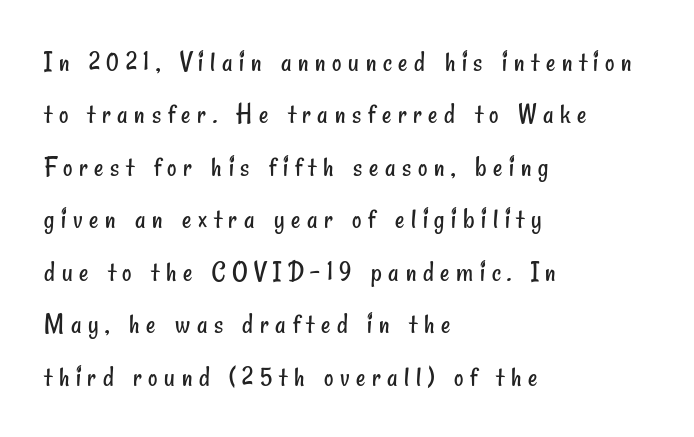
Summary of weight: not heavy and not bold. Compared with a centered layout, this one pins lines to the left instead. Characters follow at a spacing far wider than the type designer built in. The passage shown is typed in a proportional face where columns would drift. Font category for this specimen: sans-serif. Nobody drew a line under any word here.
